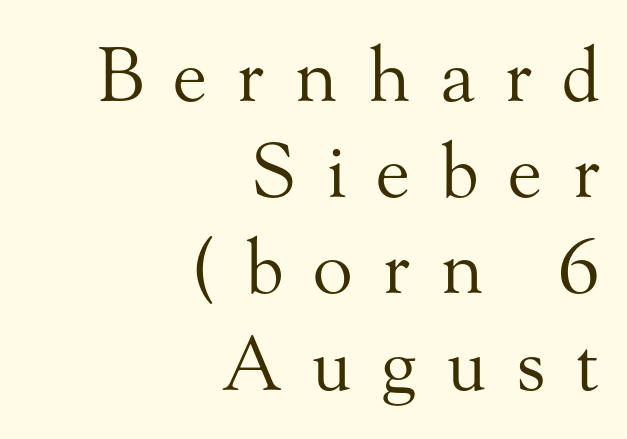
The image shows 74 px regular-weight serif type, upright; set right-aligned, normal line spacing (1.3x), unusually wide letter spacing (+0.4 em), not underlined; medium stroke contrast and a small x-height.
